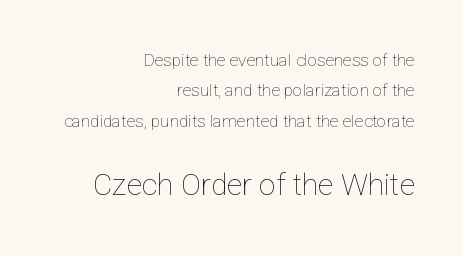
The image shows 30 px thin type, upright; set right-aligned, line spacing 1.78x, normal letter spacing, not underlined; the second (bottom) block is 1.76x larger; low stroke contrast and a medium x-height.
